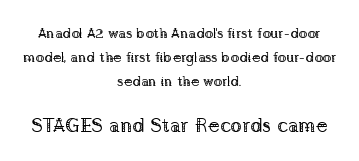
{"italic": "no", "bold": "no", "underline": "no", "align": "center", "line_spacing": "normal", "line_spacing_ratio": 1.7, "letter_spacing": "normal", "letter_spacing_em": 0.0, "larger_block": "second", "size_ratio": 1.43, "glyph_px": 20}
